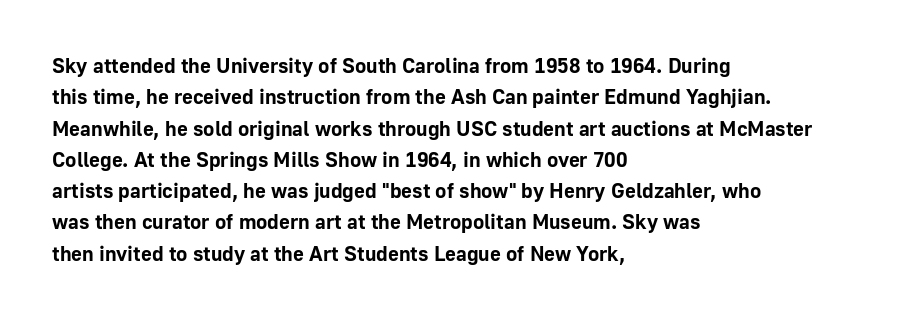
The image shows 21 px bold type, upright; set left-aligned, normal line spacing (1.49x), normal letter spacing, not underlined.
